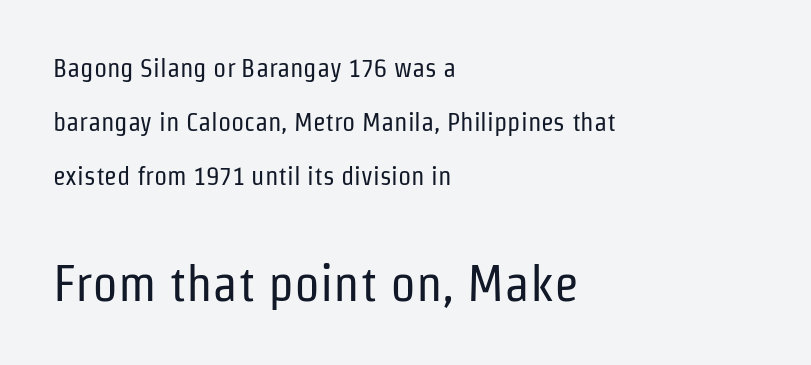
The lines in this sample share a left origin and differ only in where they stop. The designer gave the closing block more size than the opening block. Characters remain perfectly vertical along every line. The rendering uses natural spacing where letterforms have individual widths. Observe the absence of serifs on each vertical stroke in this sample.
